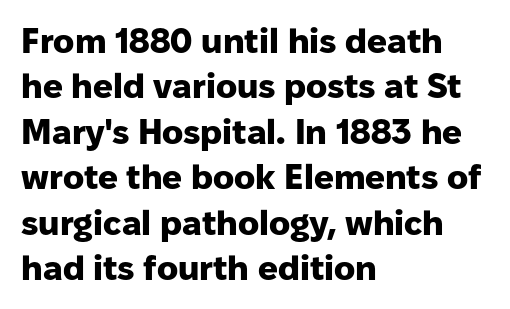
{"serif": "no", "italic": "no", "bold": "yes", "weight": "heavy", "width": "normal", "stroke_contrast": "low", "x_height": "medium", "monospaced": "no", "underline": "no", "align": "left", "line_spacing": "normal", "line_spacing_ratio": 1.3, "letter_spacing": "normal", "letter_spacing_em": 0.0, "glyph_px": 35}
